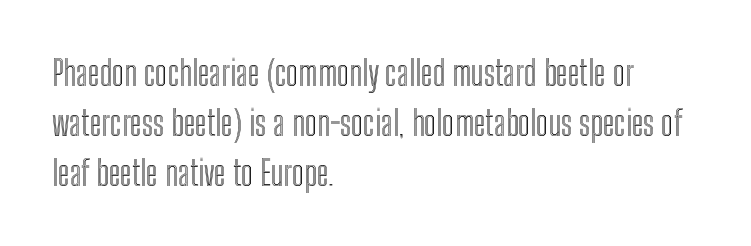
Q: Is the text italic (slanted)? A: No, it is upright.
Q: Is the text underlined? A: No.
Q: How is the paragraph aligned? A: Left-aligned.
Q: Is the spacing between letters normal or unusually wide? A: Normal.
Q: Is the spacing between lines tight, normal or loose? A: Normal.
Q: Width (condensed, normal, or wide)? A: Condensed.
Q: x-height? A: Medium.
Q: Monospaced? A: No.
